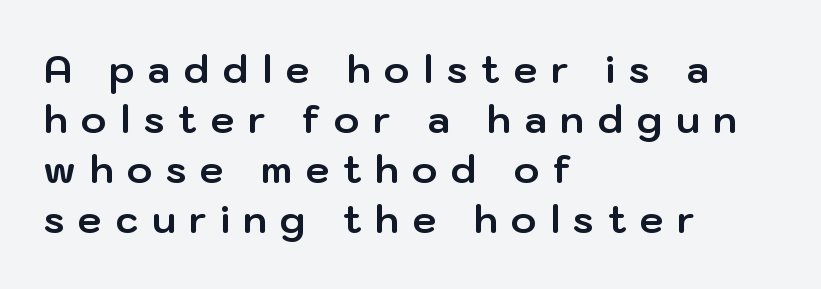
Thick stems and heavy bowls — unmistakably bold. The line-height multiplier appears to be the usual default. Tracking here is generous; glyphs stand well apart from one another. Looks like regular typesetting: each glyph gets only the width it needs.
